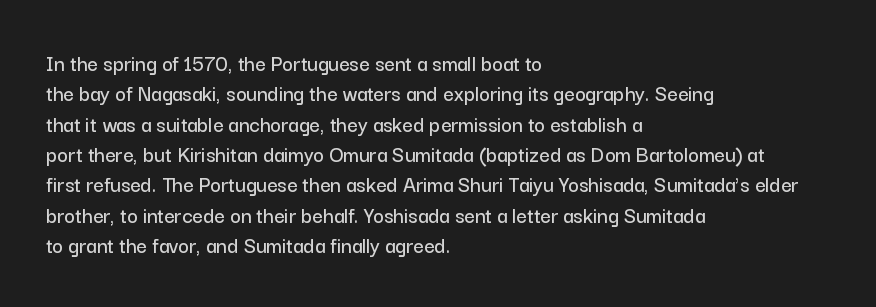
Q: Is the text italic (slanted)? A: No, it is upright.
Q: Is the text underlined? A: No.
Q: How is the paragraph aligned? A: Left-aligned.
Q: Is the spacing between letters normal or unusually wide? A: Normal.
Q: Is the spacing between lines tight, normal or loose? A: Normal.
